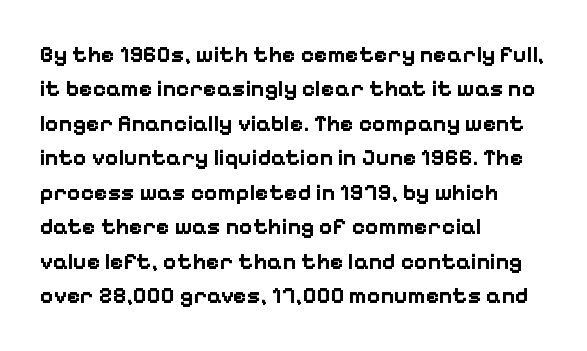
Q: Is the text bold? A: Yes.
Q: Is the text italic (slanted)? A: No, it is upright.
Q: Is the text underlined? A: No.
Q: How is the paragraph aligned? A: Left-aligned.
Q: Is the spacing between letters normal or unusually wide? A: Normal.
Q: Is the spacing between lines tight, normal or loose? A: Normal.
